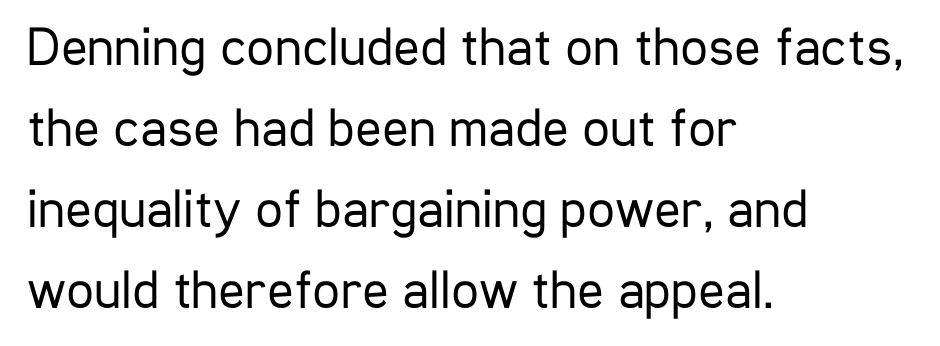
Caption: standard tracking, unaltered. Notice how the passage keeps a crisp vertical edge on the left only. The letters carry no serifs — their stems end cleanly without finishing strokes. The letters look calm and open, with moderate or lighter stems. The space between consecutive lines is moderate.
